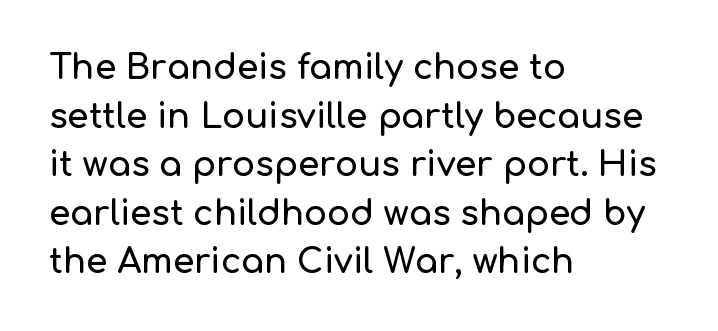
The image shows 34 px sans-serif type, upright; set left-aligned, normal line spacing (1.43x), normal letter spacing, not underlined; low stroke contrast and a medium x-height.
